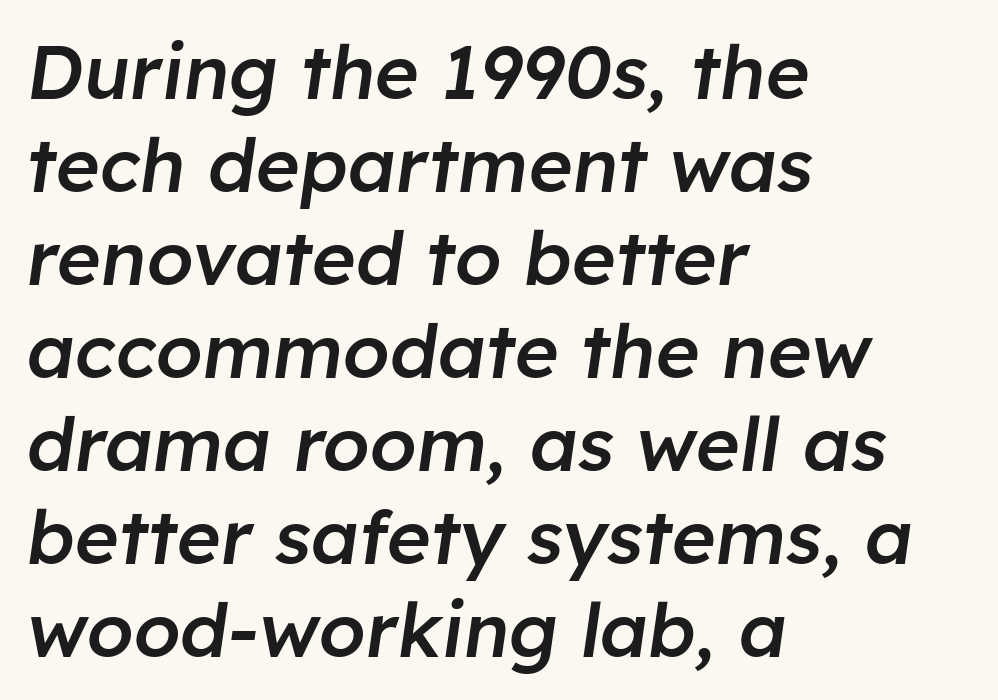
Q: Is the text bold? A: Semi-bold.
Q: Is the text italic (slanted)? A: Yes, it leans right by about 8 degrees.
Q: Is the text underlined? A: No.
Q: How is the paragraph aligned? A: Left-aligned.
Q: Is the spacing between letters normal or unusually wide? A: Normal.
Q: Width (condensed, normal, or wide)? A: Normal.
Q: Stroke contrast? A: Low.
Q: x-height? A: Medium.
Q: Monospaced? A: No.
